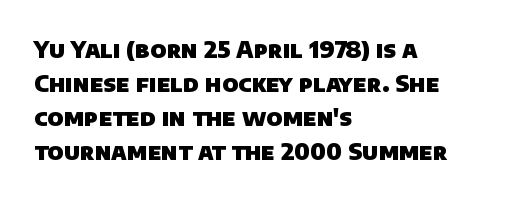
The image shows 23 px bold type; set left-aligned, normal line spacing (1.48x), normal letter spacing, not underlined.
